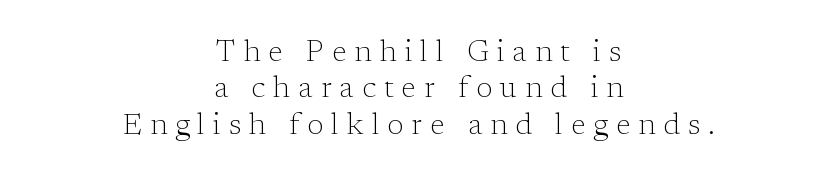
{"serif": "yes", "italic": "no", "bold": "no", "weight": "light", "width": "normal", "stroke_contrast": "low", "x_height": "medium", "monospaced": "no", "underline": "no", "align": "center", "line_spacing_ratio": 1.21, "letter_spacing": "wide", "letter_spacing_em": 0.27, "glyph_px": 30}
